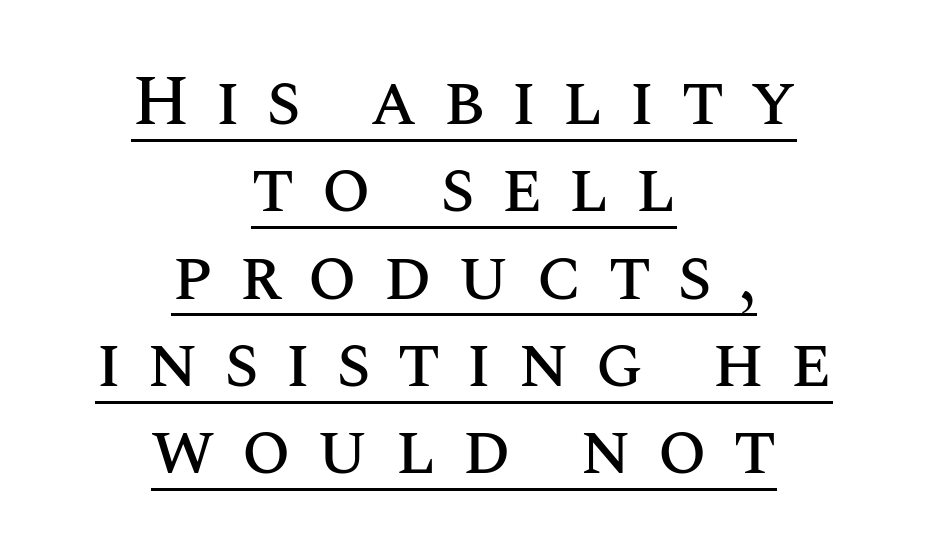
Q: Is the text italic (slanted)? A: No, it is upright.
Q: Is the text underlined? A: Yes.
Q: How is the paragraph aligned? A: Centered.
Q: Is the spacing between letters normal or unusually wide? A: Unusually wide.
Q: Width (condensed, normal, or wide)? A: Normal.
Q: Stroke contrast? A: Medium.
Q: x-height? A: Large.
Q: Monospaced? A: No.
